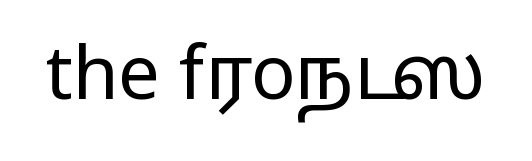
The image shows 74 px regular-weight, wide sans-serif type, upright; set normal letter spacing, not underlined; low stroke contrast and a medium x-height.
